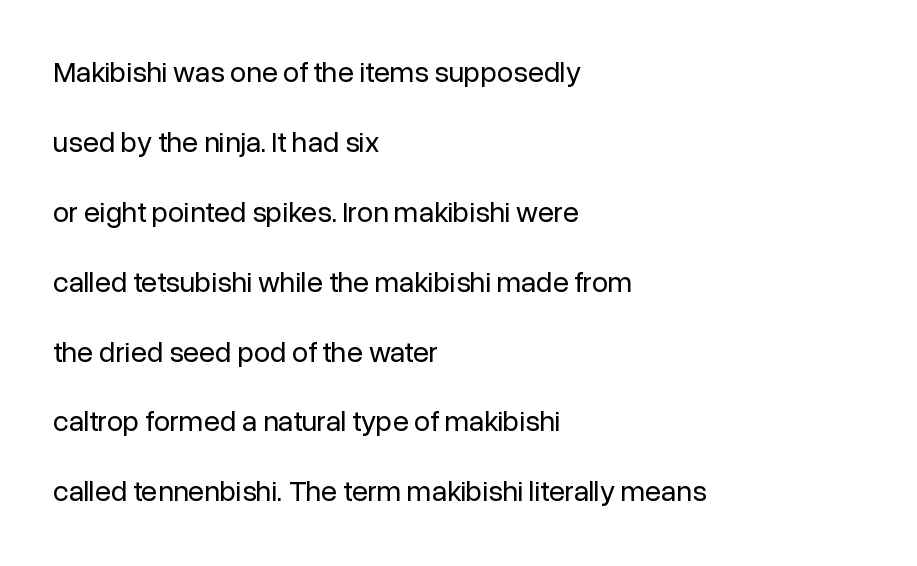
Q: Is the text bold? A: No.
Q: Is the text italic (slanted)? A: No, it is upright.
Q: Is the typeface a serif or a sans-serif typeface? A: Sans-serif.
Q: Is the text underlined? A: No.
Q: How is the paragraph aligned? A: Left-aligned.
Q: Is the spacing between letters normal or unusually wide? A: Normal.
Q: Is the spacing between lines tight, normal or loose? A: Loose.
Q: Width (condensed, normal, or wide)? A: Normal.
Q: Stroke contrast? A: Low.
Q: x-height? A: Medium.
Q: Monospaced? A: No.
